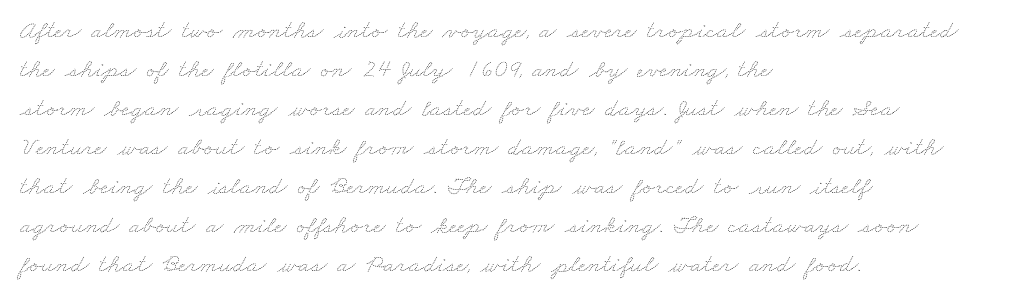
{"bold": "no", "underline": "no", "align": "left", "line_spacing": "normal", "line_spacing_ratio": 1.5, "letter_spacing": "normal", "letter_spacing_em": 0.0, "glyph_px": 26}
